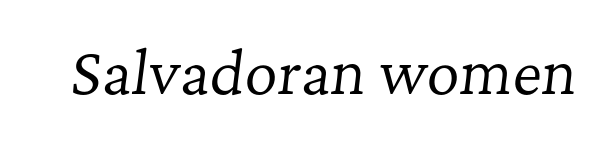
The image shows 57 px regular-weight serif type, italic (leaning right); set normal letter spacing, not underlined; low stroke contrast and a medium x-height.
